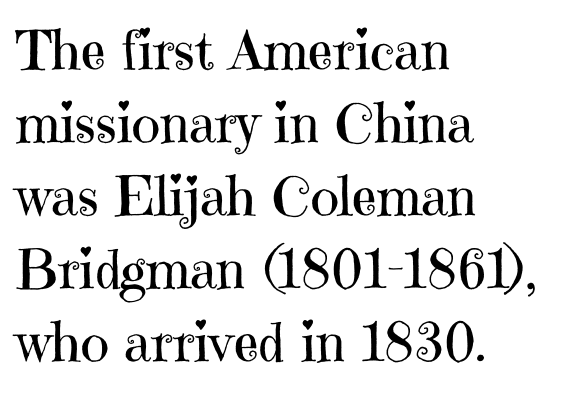
{"serif": "yes", "italic": "no", "bold": "no", "weight": "regular", "width": "normal", "stroke_contrast": "high", "x_height": "medium", "monospaced": "no", "underline": "no", "align": "left", "line_spacing": "normal", "line_spacing_ratio": 1.35, "letter_spacing": "normal", "letter_spacing_em": 0.0, "glyph_px": 54}
